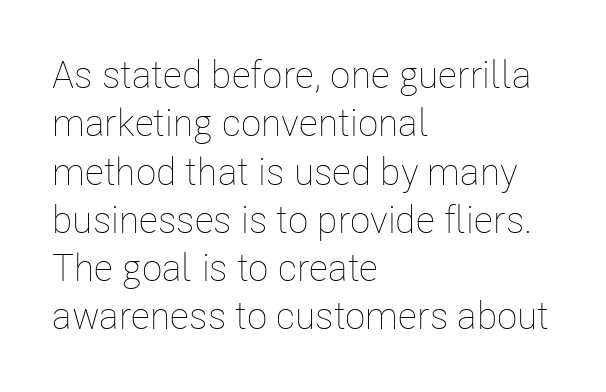
Think standard paragraph weight, or any step lighter than that. Designer's note — italics off, roman on. The lines in this sample share a left origin and differ only in where they stop. Descender tails drop into unmarked territory. You could call the tracking neutral — neither tight nor loose.
